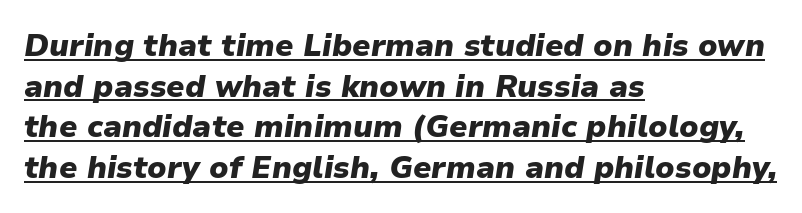
{"italic": "yes", "lean": "right", "slant_degrees": 9, "bold": "yes", "weight": "heavy", "width": "normal", "stroke_contrast": "low", "x_height": "medium", "monospaced": "no", "underline": "yes", "align": "left", "line_spacing": "normal", "line_spacing_ratio": 1.31, "letter_spacing": "normal", "letter_spacing_em": 0.0, "glyph_px": 31}
